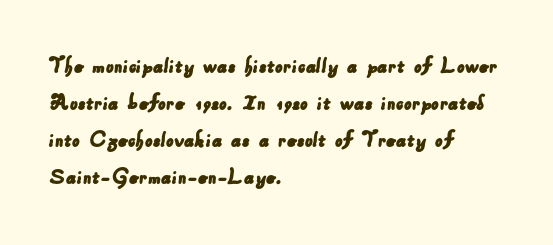
The space beneath each line is pristine and unruled. Nobody touched the tracking dial on this one. One-word summary of the alignment: left. The vertical gap from one line to the next is medium.
